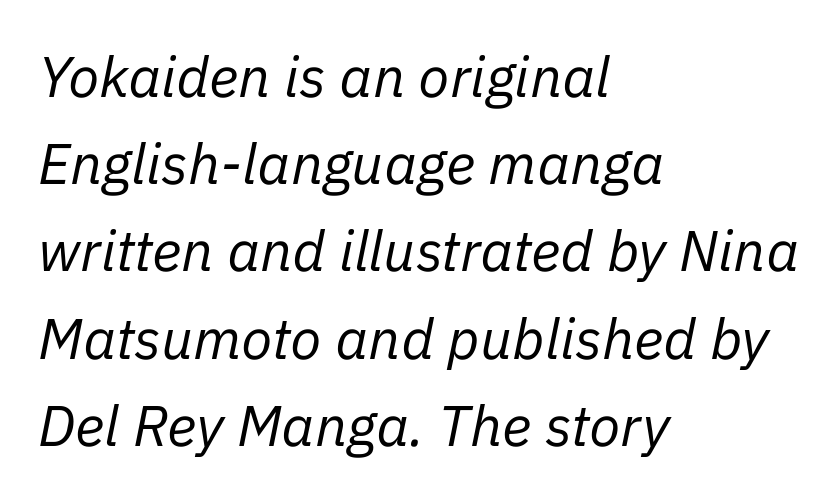
The image shows 57 px regular-weight type, italic (leaning right); set left-aligned, normal line spacing (1.53x), normal letter spacing, not underlined; low stroke contrast and a medium x-height.
